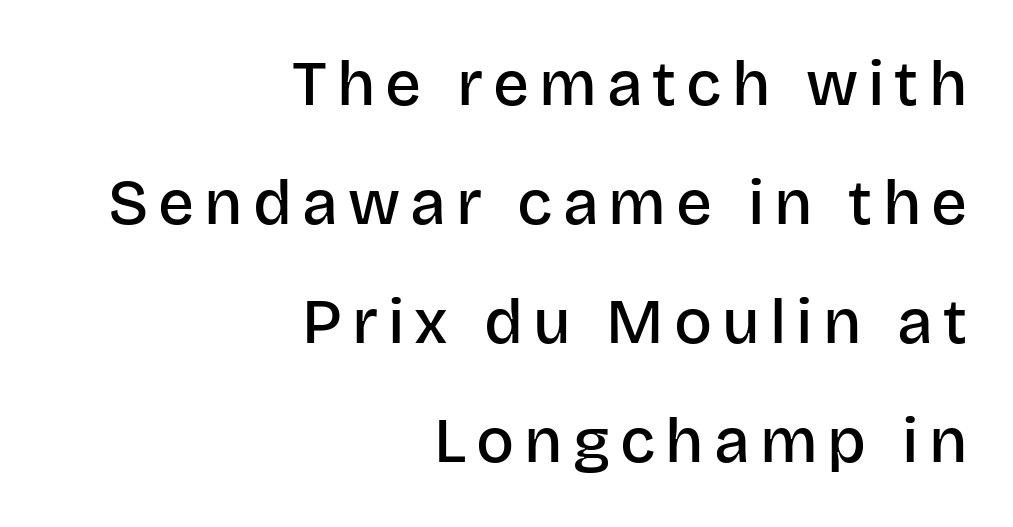
{"serif": "no", "italic": "no", "bold": "semi", "weight": "semibold", "width": "normal", "stroke_contrast": "low", "x_height": "large", "monospaced": "no", "underline": "no", "align": "right", "line_spacing_ratio": 1.89, "glyph_px": 63}
